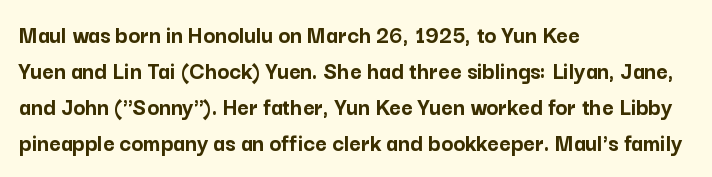
{"italic": "no", "bold": "yes", "underline": "no", "align": "left", "line_spacing": "normal", "line_spacing_ratio": 1.44, "letter_spacing": "normal", "letter_spacing_em": 0.0, "glyph_px": 25}
